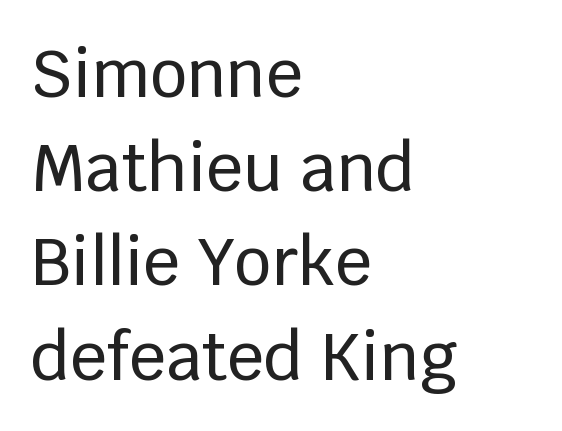
Q: Is the text italic (slanted)? A: No, it is upright.
Q: Is the typeface a serif or a sans-serif typeface? A: Sans-serif.
Q: Is the text underlined? A: No.
Q: How is the paragraph aligned? A: Left-aligned.
Q: Is the spacing between letters normal or unusually wide? A: Normal.
Q: Is the spacing between lines tight, normal or loose? A: Normal.
Q: Width (condensed, normal, or wide)? A: Normal.
Q: Stroke contrast? A: Low.
Q: x-height? A: Large.
Q: Monospaced? A: No.
